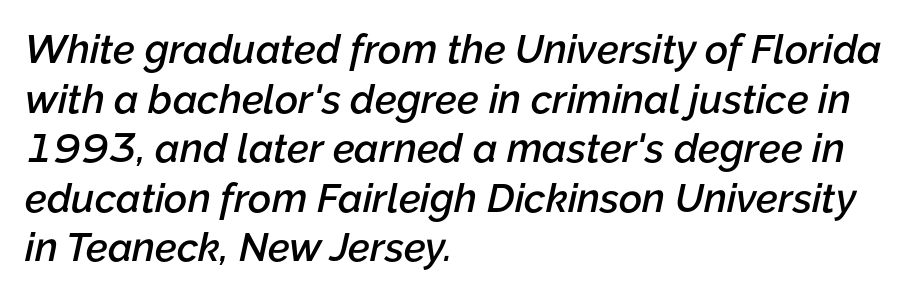
You could not count columns in this text — the font is proportionally spaced. Unmarked baselines from the first word to the last. Semibold letterforms, between regular and bold. These lines keep a tight, regular rhythm from letter to letter. The text carries the slant typical of an italic or oblique font. These lines are set flush left with a ragged right edge.
